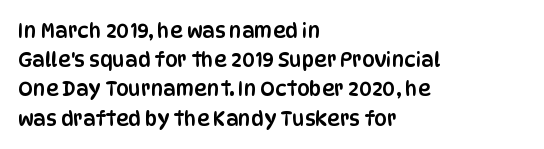
The image shows 20 px text type, upright; set left-aligned, normal line spacing (1.46x), normal letter spacing, not underlined.
